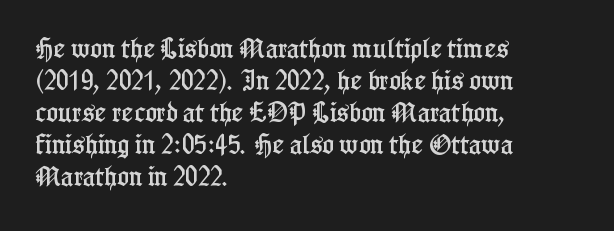
The image shows 22 px text type, upright; set left-aligned, normal line spacing (1.46x), normal letter spacing, not underlined.
